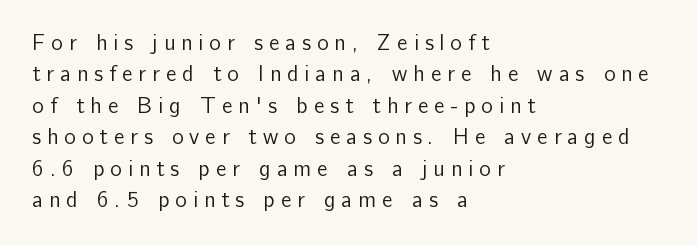
Q: Is the text bold? A: No.
Q: Is the text italic (slanted)? A: No, it is upright.
Q: Is the text underlined? A: No.
Q: How is the paragraph aligned? A: Left-aligned.
Q: Is the spacing between letters normal or unusually wide? A: Unusually wide.
Q: Is the spacing between lines tight, normal or loose? A: Normal.
